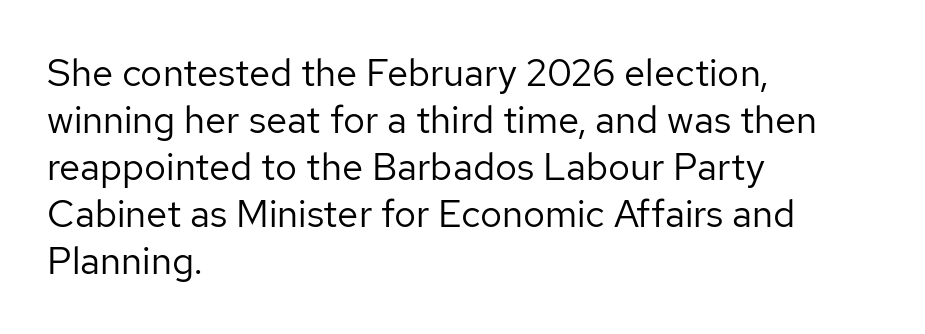
Nope, not italic — everything's standing straight. Do the characters align in a grid? No, the font is proportional. Standard letterfit; no display-style spreading of the glyphs. In CSS terms this would be text-align: left. Serif or sans? Sans — the stroke terminals are bare. Stem width sits at or under what a default text font uses.
